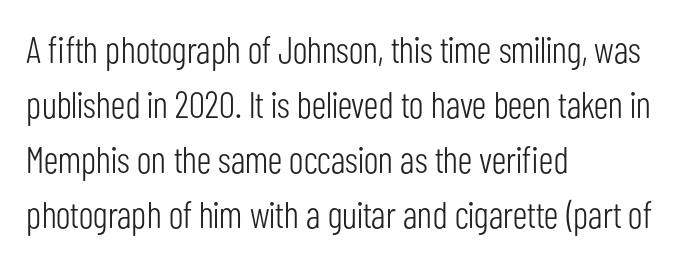
{"serif": "no", "italic": "no", "bold": "no", "weight": "light", "width": "condensed", "stroke_contrast": "low", "x_height": "medium", "monospaced": "no", "underline": "no", "align": "left", "line_spacing": "normal", "line_spacing_ratio": 1.49, "letter_spacing": "normal", "letter_spacing_em": 0.0, "glyph_px": 37}
